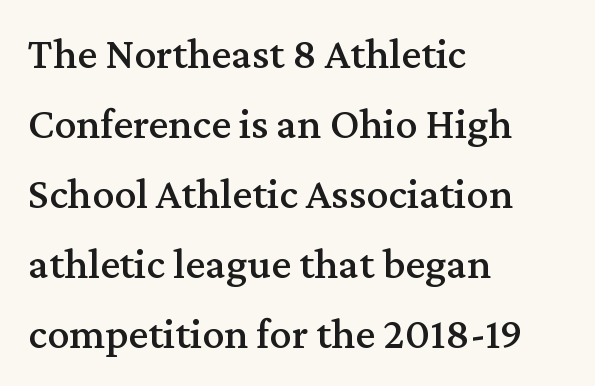
The image shows 44 px serif type, upright; set left-aligned, normal line spacing (1.59x), normal letter spacing, not underlined; medium stroke contrast and a medium x-height.
